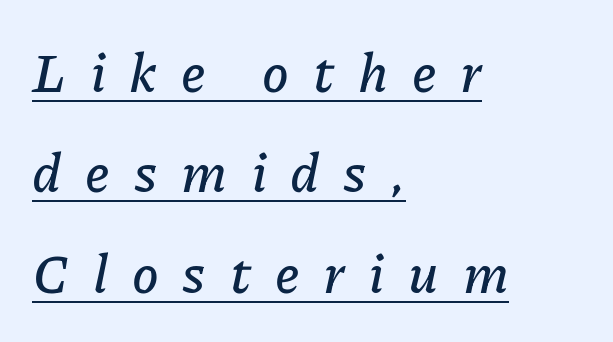
The image shows 54 px text type, italic (leaning right); set left-aligned, line spacing 1.86x, unusually wide letter spacing (+0.44 em), underlined; low stroke contrast and a medium x-height.
